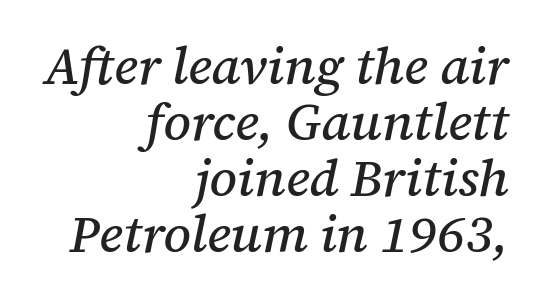
The image shows 52 px serif type, italic (leaning right); set right-aligned, tight line spacing (1.08x), normal letter spacing, not underlined; medium stroke contrast and a medium x-height.
